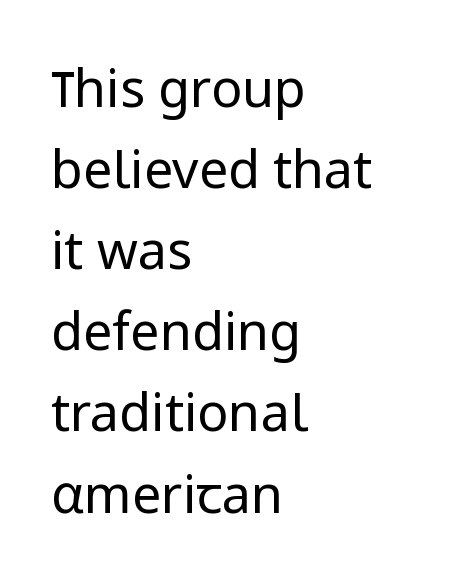
Ordinary non-slanted type is in use. Looks like regular typesetting: each glyph gets only the width it needs. Visually the block forms a straight wall on the left and a jagged coastline on the right. Each stroke keeps to a modest, everyday thickness or less.
